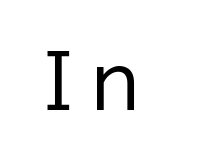
{"serif": "no", "italic": "no", "bold": "no", "weight": "regular", "width": "normal", "stroke_contrast": "low", "x_height": "medium", "monospaced": "no", "underline": "no", "letter_spacing": "wide", "letter_spacing_em": 0.23, "glyph_px": 73}
